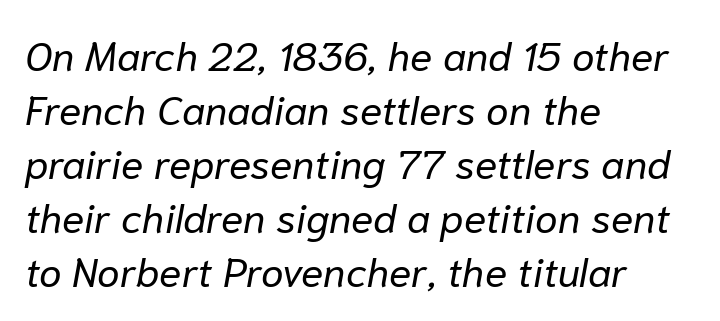
The image shows 41 px regular-weight type, italic (leaning right); set left-aligned, normal line spacing (1.32x), normal letter spacing, not underlined; low stroke contrast and a medium x-height.
